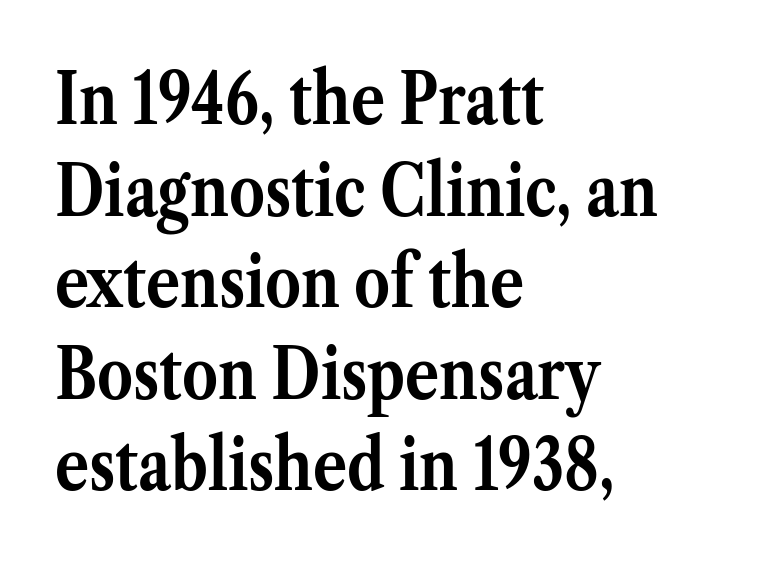
The image shows 71 px semibold serif type, upright; set left-aligned, normal line spacing (1.29x), normal letter spacing, not underlined; medium stroke contrast and a medium x-height.
